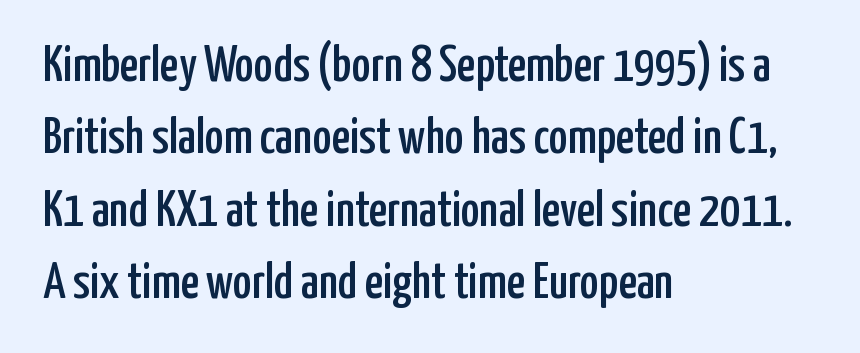
{"serif": "no", "italic": "no", "width": "condensed", "stroke_contrast": "low", "x_height": "medium", "monospaced": "no", "underline": "no", "align": "left", "line_spacing": "normal", "line_spacing_ratio": 1.42, "letter_spacing": "normal", "letter_spacing_em": 0.0, "glyph_px": 51}
